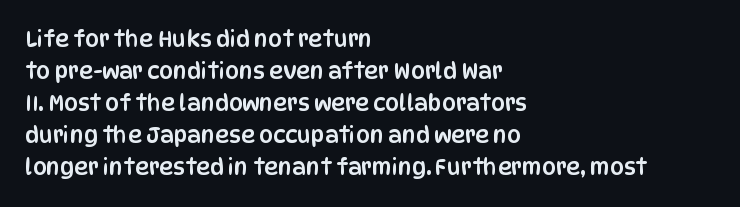
Q: Is the text italic (slanted)? A: No, it is upright.
Q: Is the text underlined? A: No.
Q: How is the paragraph aligned? A: Left-aligned.
Q: Is the spacing between letters normal or unusually wide? A: Normal.
Q: Is the spacing between lines tight, normal or loose? A: Normal.
